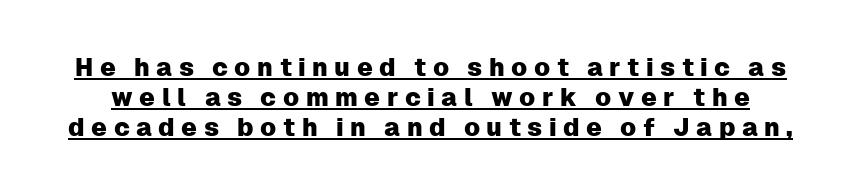
The image shows 25 px text type, upright; set line spacing 1.21x, unusually wide letter spacing (+0.26 em), underlined.
